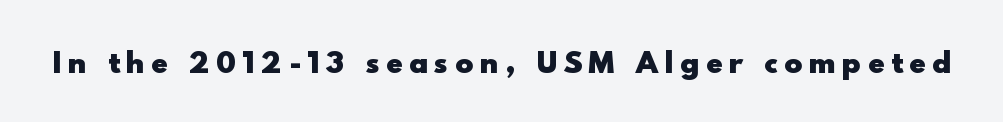
Q: Is the text bold? A: Yes.
Q: Is the text italic (slanted)? A: No, it is upright.
Q: Is the text underlined? A: No.
Q: Is the spacing between letters normal or unusually wide? A: Unusually wide.
